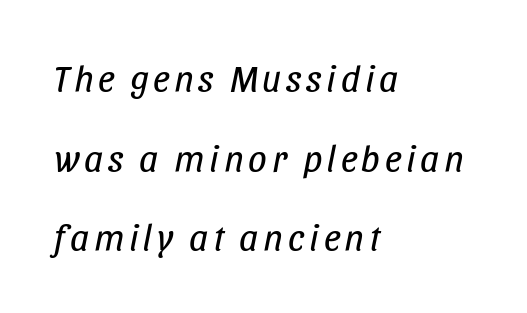
Stroke thickness stays within the range of a standard reading face or lighter. The line-height multiplier appears high, well above default. Varying glyph widths throughout — classic text-font behaviour. Tall strokes in this sample are angled rather than plumb. Line beginnings align vertically; line endings do not.
